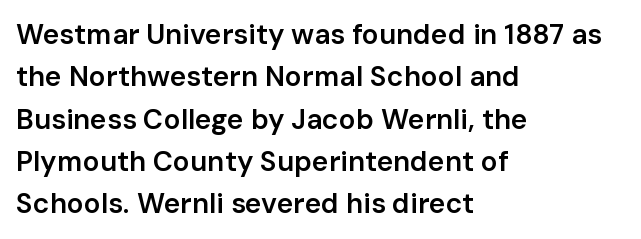
{"serif": "no", "italic": "no", "bold": "semi", "weight": "semibold", "width": "normal", "stroke_contrast": "low", "x_height": "medium", "monospaced": "no", "underline": "no", "align": "left", "line_spacing": "normal", "line_spacing_ratio": 1.51, "letter_spacing": "normal", "letter_spacing_em": 0.0, "glyph_px": 28}
